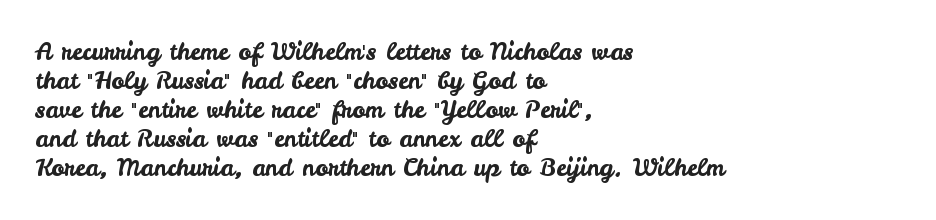
{"underline": "no", "align": "left", "line_spacing_ratio": 1.21, "letter_spacing": "normal", "letter_spacing_em": 0.0, "glyph_px": 24}
